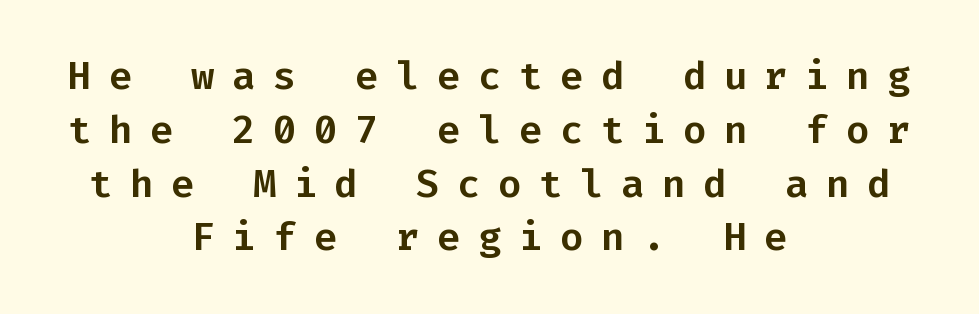
The image shows 39 px sans-serif type, upright, monospaced; set centered, normal line spacing (1.38x), unusually wide letter spacing (+0.45 em), not underlined; low stroke contrast and a medium x-height.
